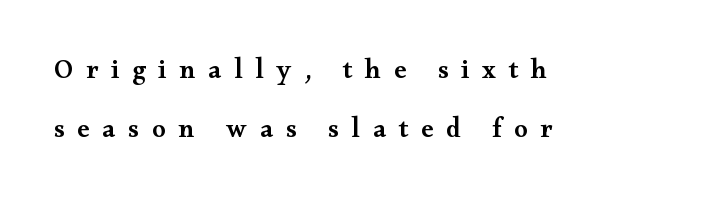
The image shows 27 px text type, upright; set left-aligned, loose line spacing (2.2x), unusually wide letter spacing (+0.48 em), not underlined.
